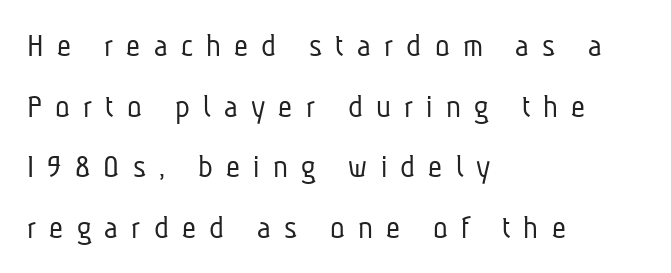
The type family on display is of the sans-serif kind. Looks like regular typesetting: each glyph gets only the width it needs. The zone under the glyphs is completely vacant. The typesetter chose a ragged-right arrangement here. A quiet, ordinary-to-light weight characterises the typeface. The horizontal fit of the characters is loose and conspicuously gappy.
